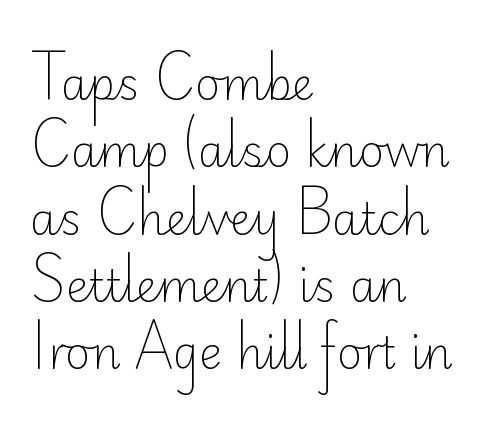
{"serif": "no", "italic": "no", "bold": "no", "weight": "light", "width": "normal", "stroke_contrast": "low", "x_height": "small", "monospaced": "no", "underline": "no", "align": "left", "line_spacing": "normal", "line_spacing_ratio": 1.53, "letter_spacing": "normal", "letter_spacing_em": 0.0, "glyph_px": 44}
